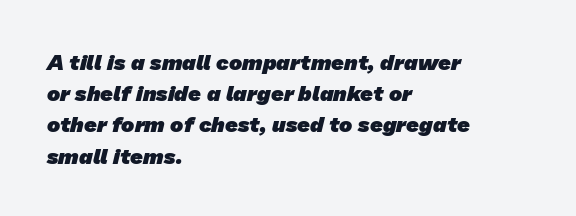
The image shows 22 px bold type; set left-aligned, normal line spacing (1.42x), normal letter spacing, not underlined.
